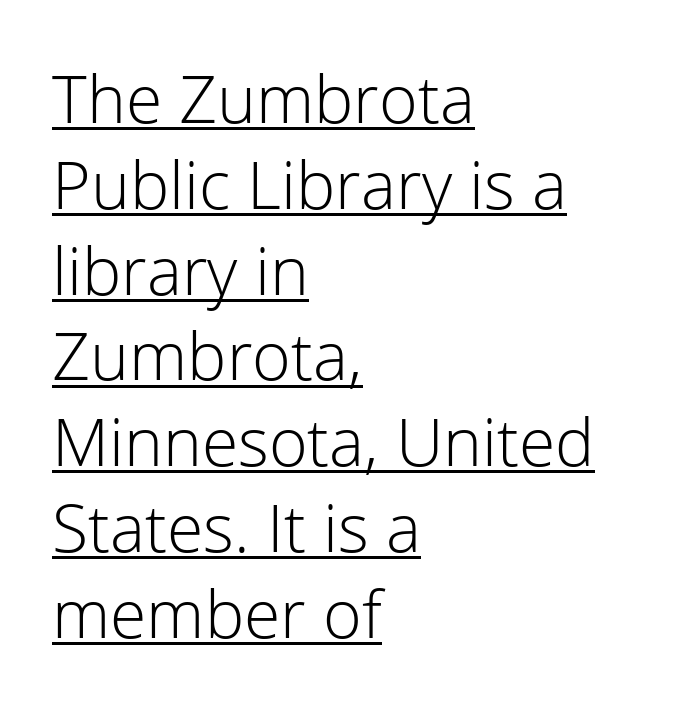
A typesetter would call this proportional, since set widths differ per character. Vertically, the passage feels balanced, rows spaced as you'd expect. Every word sits above its own underline. Does extra space separate the letters? No, they use regular spacing. Characters remain perfectly vertical along every line.
